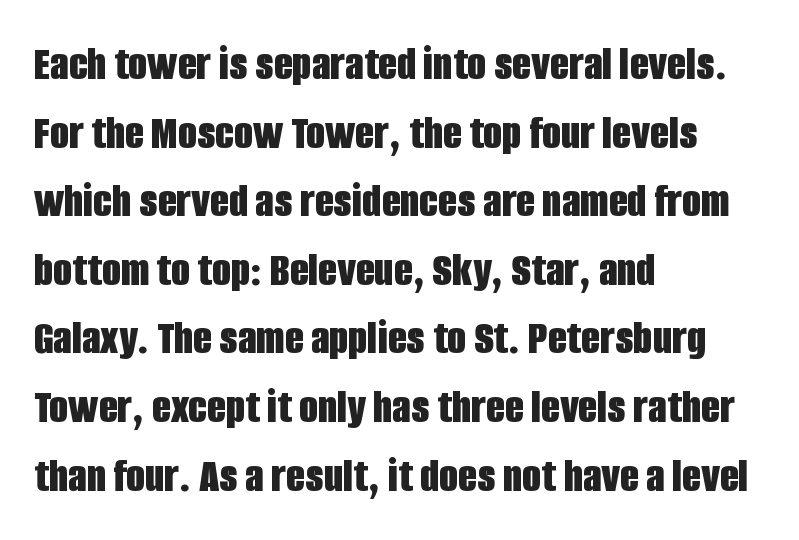
The setting favours the left margin, as ordinary paragraphs usually do. Every letter is thick-stroked: bold, no question. The face used here is proportionally spaced, like ordinary book or web type. The lines sit at an ordinary, default distance from one another.
